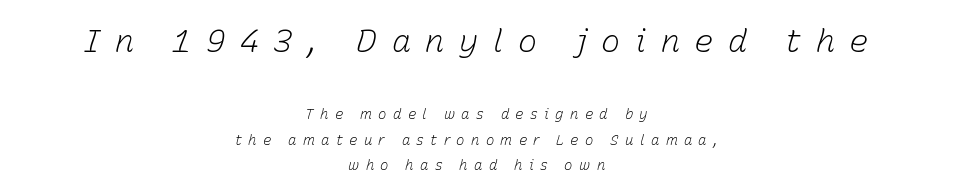
Q: Is the text bold? A: No.
Q: Is the text italic (slanted)? A: Yes, it leans right by about 15 degrees.
Q: Is the text underlined? A: No.
Q: How is the paragraph aligned? A: Centered.
Q: Is the spacing between letters normal or unusually wide? A: Unusually wide.
Q: Which block of text is set in a larger size, the first (top) or the second (bottom)? A: The first (top) one.
Q: Width (condensed, normal, or wide)? A: Normal.
Q: Stroke contrast? A: Low.
Q: x-height? A: Medium.
Q: Monospaced? A: No.
